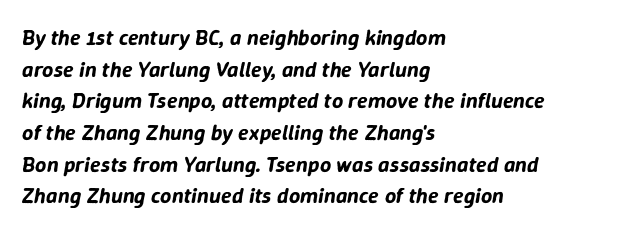
{"italic": "yes", "lean": "right", "slant_degrees": 9, "underline": "no", "align": "left", "line_spacing": "normal", "line_spacing_ratio": 1.44, "letter_spacing": "normal", "letter_spacing_em": 0.0, "glyph_px": 22}
